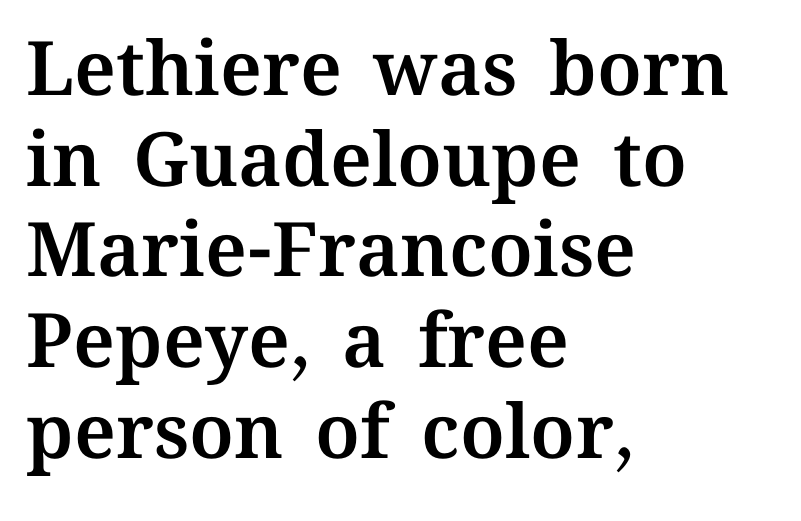
The image shows 75 px text type, upright; set left-aligned, line spacing 1.21x, normal letter spacing, not underlined; medium stroke contrast and a medium x-height.
